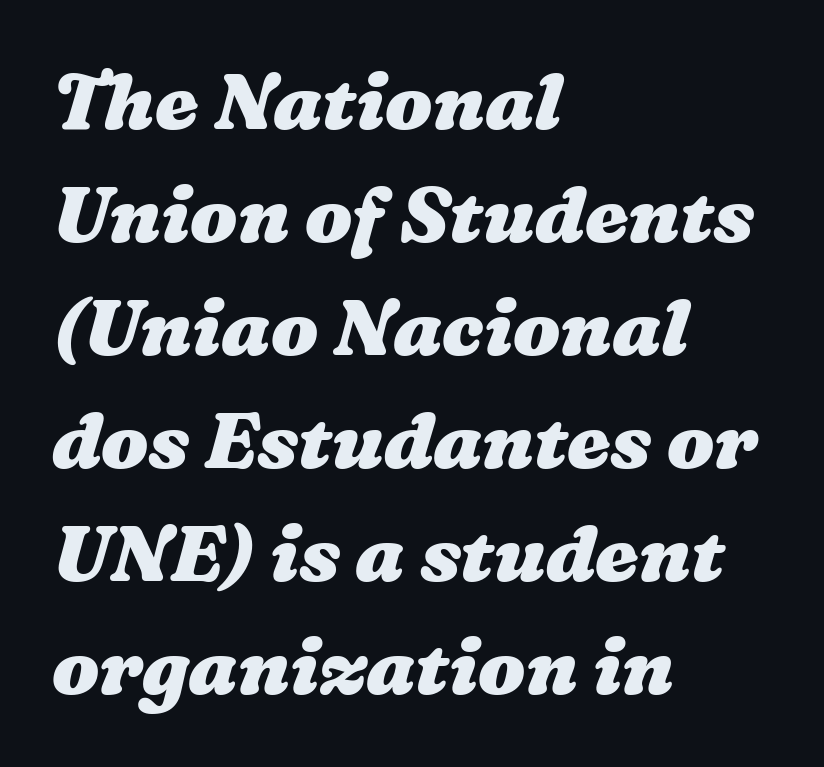
You could not count columns in this text — the font is proportionally spaced. Each glyph is drawn with heavy, bold strokes. Summary of vertical rhythm: regular, with standard interline spacing. All the whitespace from short lines collects on the right. A clean baseline with only descenders dipping below it. The horizontal fit of the characters is conventional and even.
